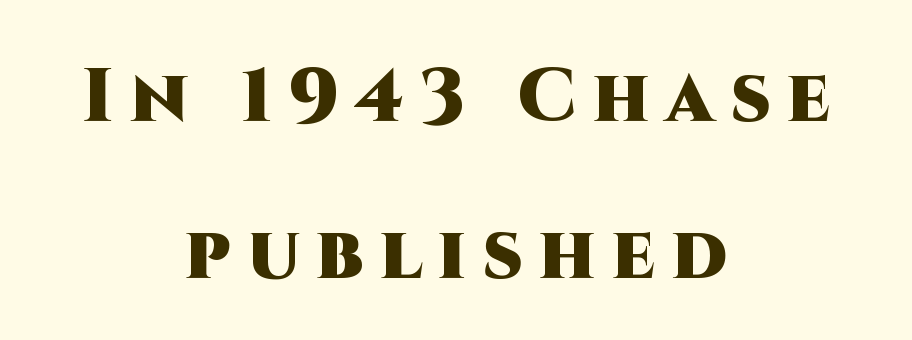
The letters advance in unequal steps, a hallmark of proportional type. Short and long lines alike share a common midpoint. Loosely led — the rows are spread out. Are there feet on the stems? There aren't — it's a sans.
